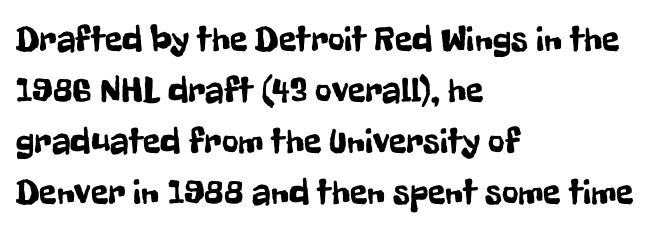
Q: Is the text italic (slanted)? A: No, it is upright.
Q: Is the typeface a serif or a sans-serif typeface? A: Sans-serif.
Q: Is the text underlined? A: No.
Q: How is the paragraph aligned? A: Left-aligned.
Q: Is the spacing between letters normal or unusually wide? A: Normal.
Q: Is the spacing between lines tight, normal or loose? A: Normal.
Q: Width (condensed, normal, or wide)? A: Condensed.
Q: Stroke contrast? A: Low.
Q: x-height? A: Medium.
Q: Monospaced? A: No.
